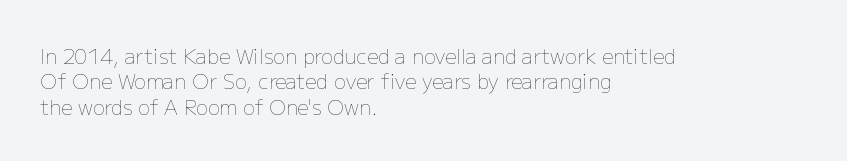
The image shows 20 px text type, upright; set left-aligned, normal line spacing (1.27x), normal letter spacing, not underlined.
